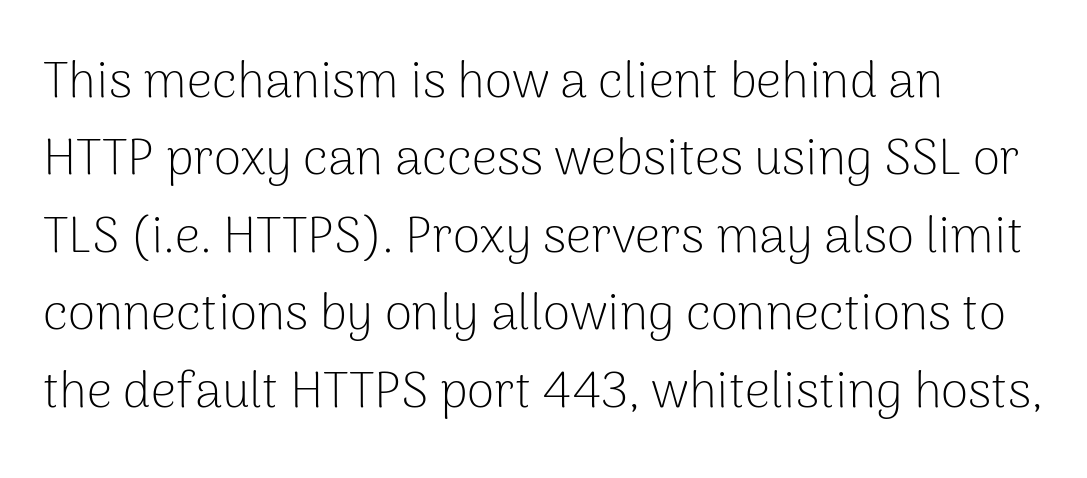
Which margin do the lines hug? The left one — the right edge is uneven. The passage shown has conventional tracking throughout. These lines are composed in type without serifs. Each stroke keeps to a modest, everyday thickness or less.
